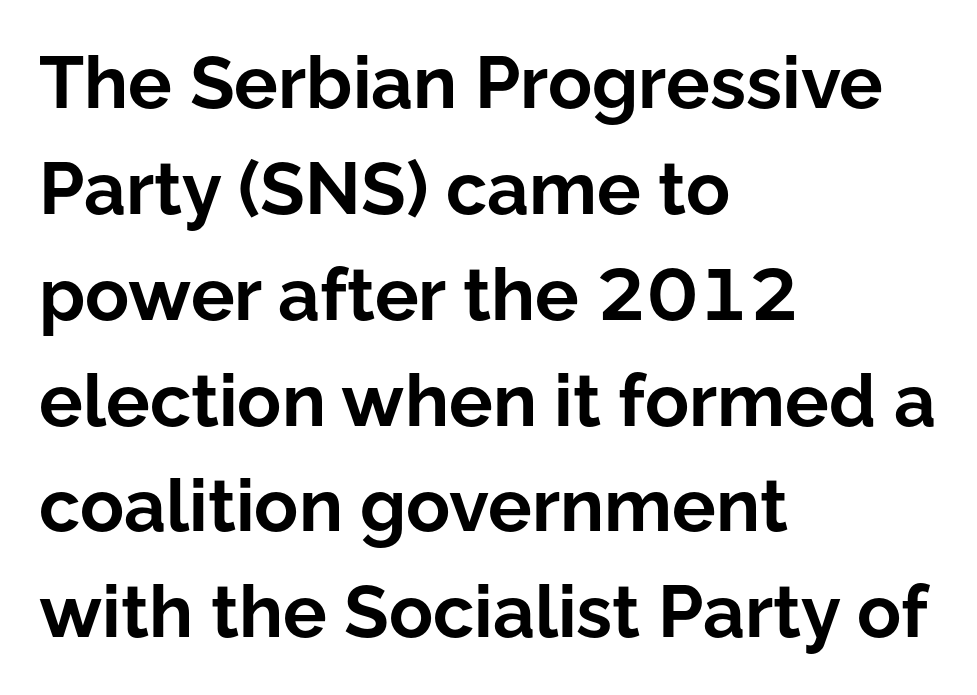
How are the letters spaced? Ordinarily, with no added tracking. Thick stems and heavy bowls — unmistakably bold. The letters advance in unequal steps, a hallmark of proportional type. A bare baseline throughout the passage. Vertically, the passage feels balanced, rows spaced as you'd expect.
